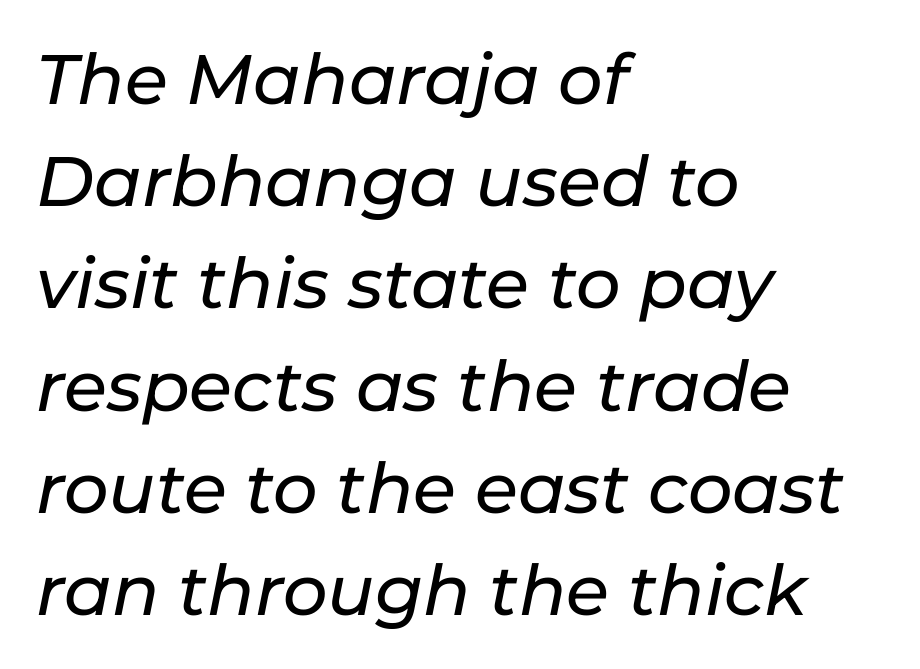
The image shows 70 px text type, italic (leaning right); set left-aligned, normal line spacing (1.46x), normal letter spacing, not underlined; low stroke contrast and a medium x-height.
